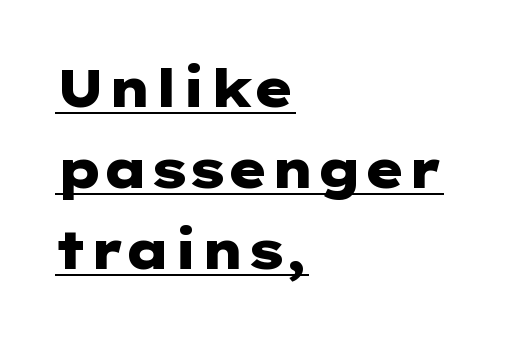
{"serif": "no", "italic": "no", "bold": "yes", "weight": "heavy", "width": "wide", "stroke_contrast": "low", "x_height": "medium", "underline": "yes", "align": "left", "line_spacing": "normal", "line_spacing_ratio": 1.56, "letter_spacing": "normal", "letter_spacing_em": 0.0, "glyph_px": 52}
